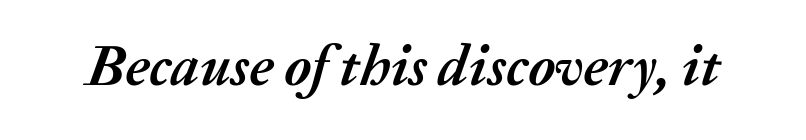
The image shows 57 px semibold type, italic (leaning right); set normal letter spacing, not underlined; medium stroke contrast and a medium x-height.
